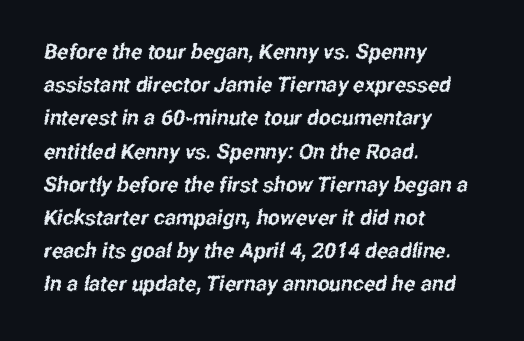
Q: Is the text underlined? A: No.
Q: How is the paragraph aligned? A: Left-aligned.
Q: Is the spacing between letters normal or unusually wide? A: Normal.
Q: Is the spacing between lines tight, normal or loose? A: Normal.
